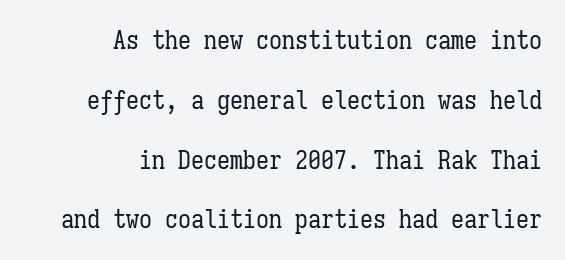
The image shows 26 px text type, upright; set right-aligned, loose line spacing (2.3x), normal letter spacing, not underlined.
